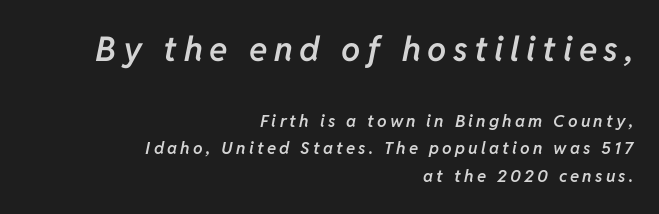
The image shows 34 px semibold type, italic (leaning right); set right-aligned, normal line spacing (1.63x), not underlined; the first (top) block is 2.0x larger; low stroke contrast and a medium x-height.
